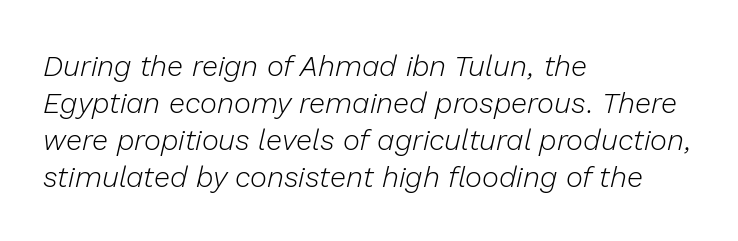
{"italic": "yes", "lean": "right", "slant_degrees": 13, "bold": "no", "weight": "light", "width": "normal", "stroke_contrast": "low", "x_height": "medium", "monospaced": "no", "underline": "no", "align": "left", "line_spacing": "normal", "line_spacing_ratio": 1.28, "letter_spacing": "normal", "letter_spacing_em": 0.0, "glyph_px": 29}
